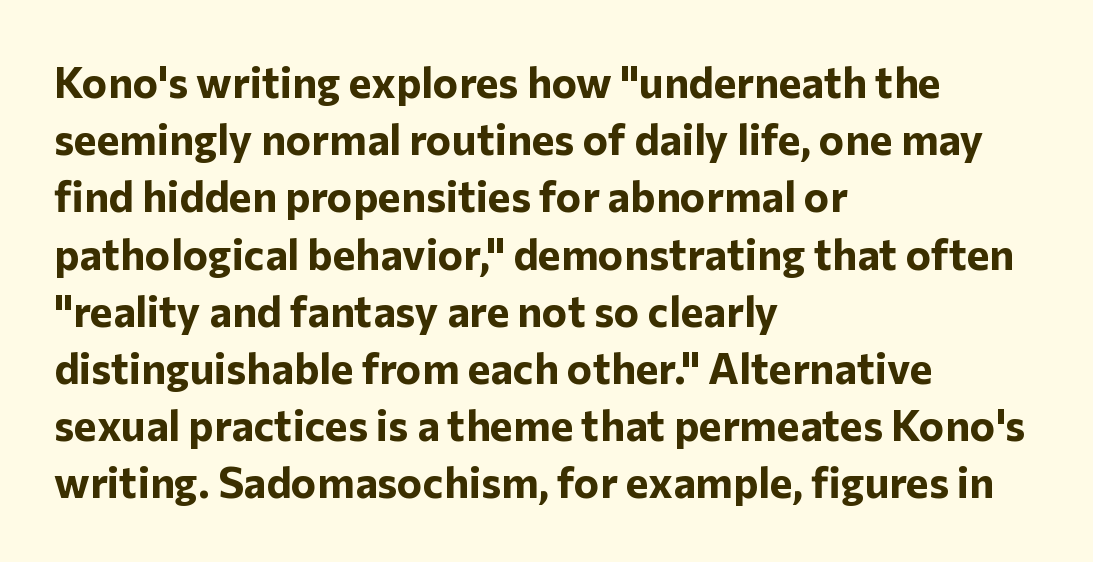
{"serif": "no", "italic": "no", "bold": "yes", "weight": "bold", "width": "normal", "stroke_contrast": "low", "x_height": "medium", "monospaced": "no", "underline": "no", "align": "left", "line_spacing": "normal", "line_spacing_ratio": 1.33, "letter_spacing": "normal", "letter_spacing_em": 0.0, "glyph_px": 43}
